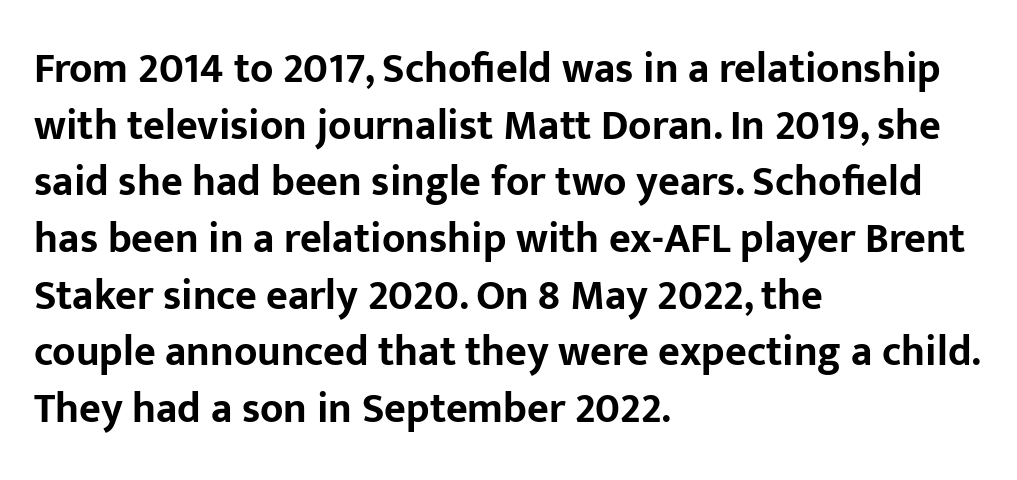
Q: Is the text bold? A: Yes.
Q: Is the text italic (slanted)? A: No, it is upright.
Q: Is the typeface a serif or a sans-serif typeface? A: Sans-serif.
Q: Is the text underlined? A: No.
Q: How is the paragraph aligned? A: Left-aligned.
Q: Is the spacing between letters normal or unusually wide? A: Normal.
Q: Is the spacing between lines tight, normal or loose? A: Normal.
Q: Width (condensed, normal, or wide)? A: Normal.
Q: Stroke contrast? A: Low.
Q: x-height? A: Medium.
Q: Monospaced? A: No.
